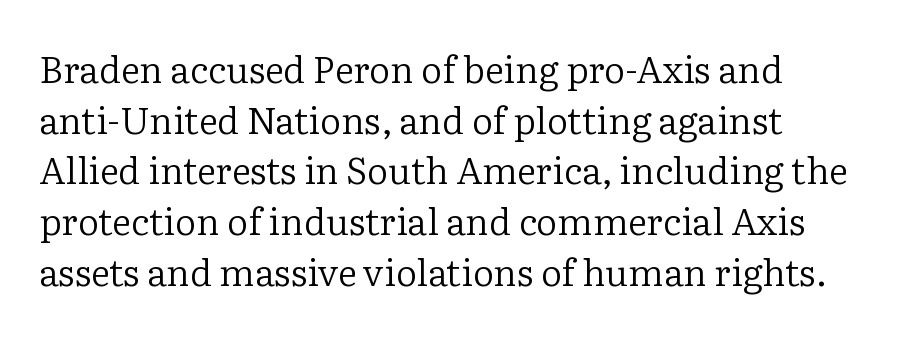
This sample uses plain, unmodified letter spacing. The letters look calm and open, with moderate or lighter stems. This sample keeps an unexceptional amount of space between lines. These lines are composed in type with serifs.
